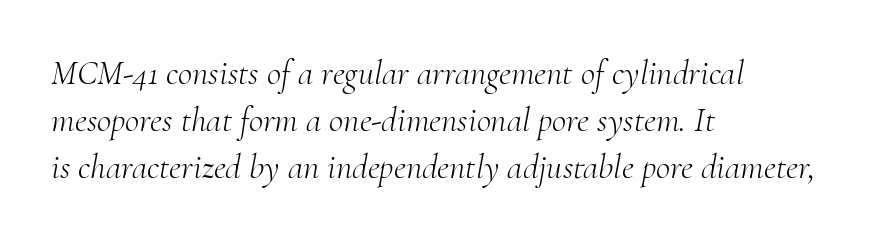
The image shows 35 px light serif type, italic (leaning right); set left-aligned, normal line spacing (1.34x), normal letter spacing, not underlined; medium stroke contrast and a small x-height.
